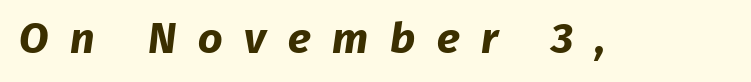
Look at the tracking — it's clearly loosened, letters drifting apart. The rendering uses natural spacing where letterforms have individual widths. Heavy-handed strokes throughout: this text is bold. Bare-footed words on every line. Check where the strokes stop: nothing finishes them off — pure sans.
